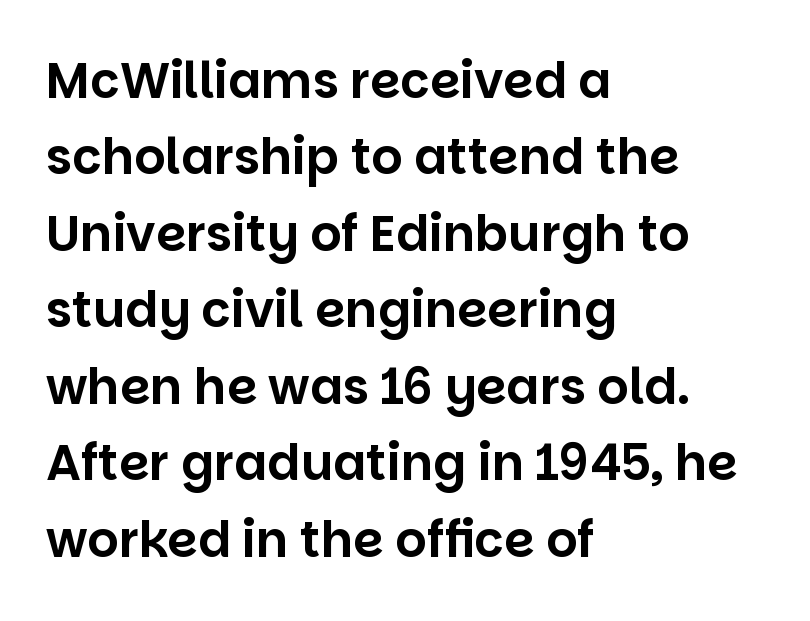
Q: Is the text italic (slanted)? A: No, it is upright.
Q: Is the typeface a serif or a sans-serif typeface? A: Sans-serif.
Q: Is the text underlined? A: No.
Q: How is the paragraph aligned? A: Left-aligned.
Q: Is the spacing between letters normal or unusually wide? A: Normal.
Q: Is the spacing between lines tight, normal or loose? A: Normal.
Q: Width (condensed, normal, or wide)? A: Normal.
Q: Stroke contrast? A: Low.
Q: x-height? A: Large.
Q: Monospaced? A: No.
